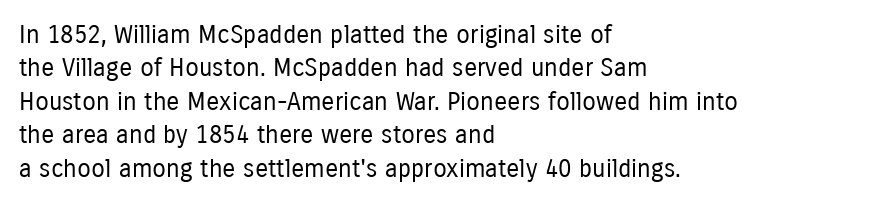
{"italic": "no", "bold": "no", "underline": "no", "align": "left", "line_spacing": "normal", "line_spacing_ratio": 1.34, "letter_spacing": "normal", "letter_spacing_em": 0.0, "glyph_px": 25}
